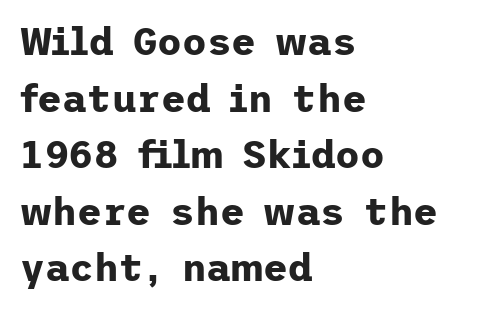
{"serif": "no", "italic": "no", "bold": "yes", "weight": "bold", "width": "normal", "stroke_contrast": "low", "x_height": "medium", "underline": "no", "align": "left", "line_spacing": "normal", "line_spacing_ratio": 1.49, "letter_spacing": "normal", "letter_spacing_em": 0.0, "glyph_px": 38}
